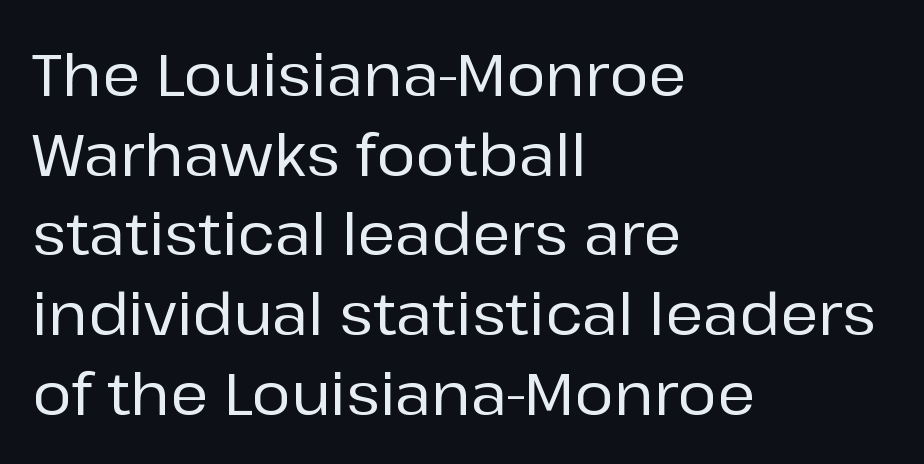
The image shows 59 px sans-serif type, upright; set left-aligned, normal line spacing (1.35x), normal letter spacing, not underlined; low stroke contrast and a medium x-height.
